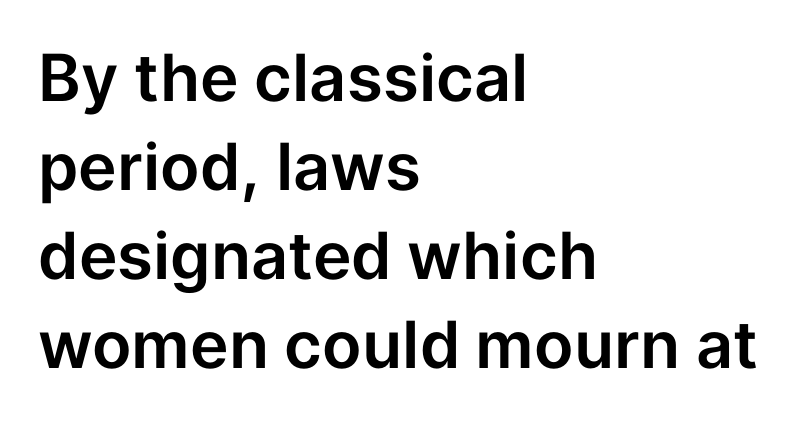
{"serif": "no", "italic": "no", "width": "normal", "stroke_contrast": "low", "x_height": "medium", "monospaced": "no", "underline": "no", "align": "left", "line_spacing": "normal", "line_spacing_ratio": 1.37, "letter_spacing": "normal", "letter_spacing_em": 0.0, "glyph_px": 65}
